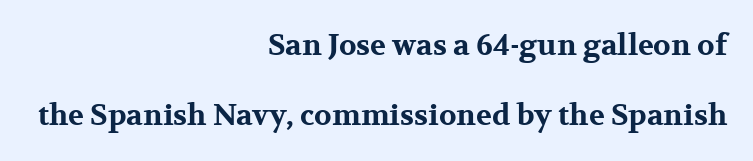
Q: Is the text bold? A: Yes.
Q: Is the text italic (slanted)? A: No, it is upright.
Q: Is the typeface a serif or a sans-serif typeface? A: Serif.
Q: Is the text underlined? A: No.
Q: How is the paragraph aligned? A: Right-aligned.
Q: Is the spacing between letters normal or unusually wide? A: Normal.
Q: Is the spacing between lines tight, normal or loose? A: Loose.
Q: Width (condensed, normal, or wide)? A: Wide.
Q: Stroke contrast? A: Medium.
Q: x-height? A: Medium.
Q: Monospaced? A: No.
